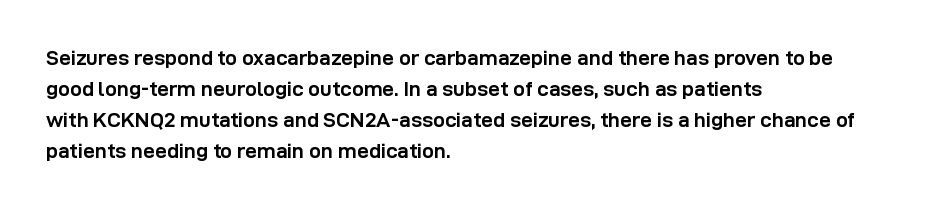
The image shows 21 px bold type, upright; set left-aligned, normal line spacing (1.47x), normal letter spacing, not underlined.
